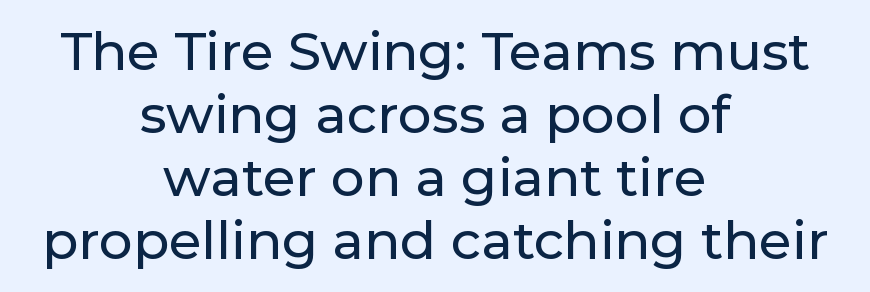
Q: Is the text italic (slanted)? A: No, it is upright.
Q: Is the typeface a serif or a sans-serif typeface? A: Sans-serif.
Q: Is the text underlined? A: No.
Q: How is the paragraph aligned? A: Centered.
Q: Is the spacing between letters normal or unusually wide? A: Normal.
Q: Width (condensed, normal, or wide)? A: Normal.
Q: Stroke contrast? A: Low.
Q: x-height? A: Medium.
Q: Monospaced? A: No.
